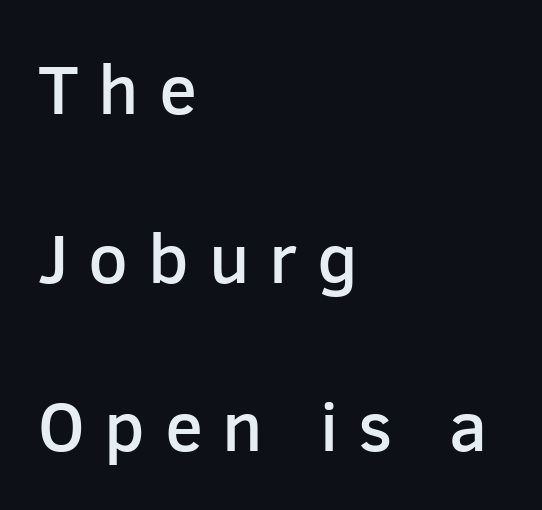
Q: Is the text bold? A: Semi-bold.
Q: Is the text italic (slanted)? A: No, it is upright.
Q: Is the typeface a serif or a sans-serif typeface? A: Sans-serif.
Q: Is the text underlined? A: No.
Q: How is the paragraph aligned? A: Left-aligned.
Q: Is the spacing between letters normal or unusually wide? A: Unusually wide.
Q: Is the spacing between lines tight, normal or loose? A: Loose.
Q: Width (condensed, normal, or wide)? A: Normal.
Q: Stroke contrast? A: Low.
Q: x-height? A: Medium.
Q: Monospaced? A: No.
